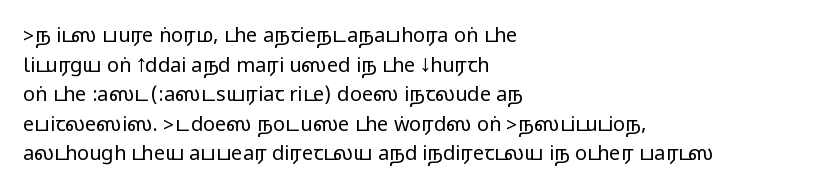
The words here are not underlined. Compared with typical paragraphs, the rows here are spaced about the same. Leftover space on each line is placed entirely after the last word. Students, note that the glyphs here touch the page at normal intervals. Italic: no, the glyphs are upright roman.
